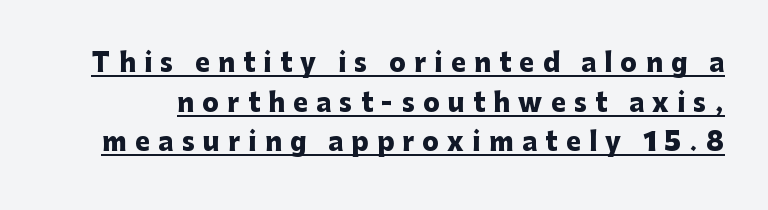
Q: Is the text bold? A: Yes.
Q: Is the text italic (slanted)? A: No, it is upright.
Q: Is the text underlined? A: Yes.
Q: Is the spacing between letters normal or unusually wide? A: Unusually wide.
Q: Is the spacing between lines tight, normal or loose? A: Normal.
